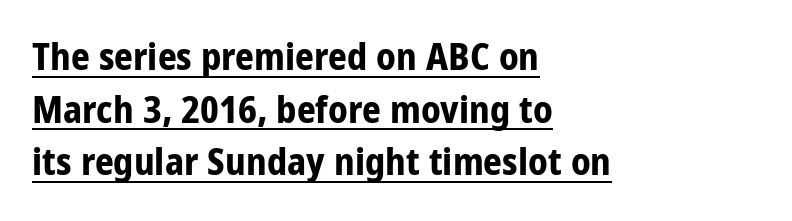
The image shows 37 px bold, condensed sans-serif type, upright; set left-aligned, normal line spacing (1.42x), normal letter spacing, underlined; low stroke contrast and a large x-height.
